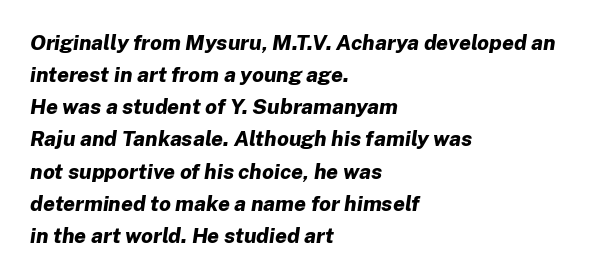
Q: Is the text bold? A: Yes.
Q: Is the text italic (slanted)? A: Yes, it leans right by about 8 degrees.
Q: Is the text underlined? A: No.
Q: How is the paragraph aligned? A: Left-aligned.
Q: Is the spacing between letters normal or unusually wide? A: Normal.
Q: Is the spacing between lines tight, normal or loose? A: Normal.
